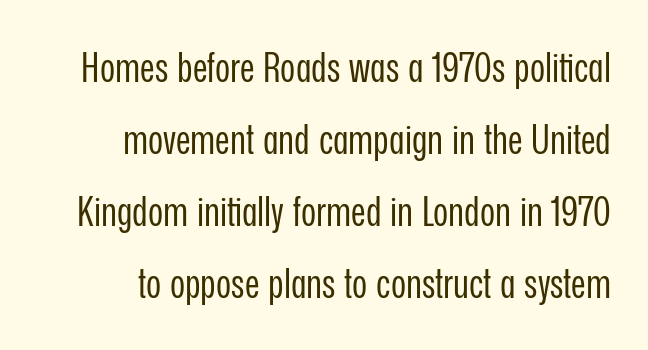
Think of a printed novel: that variable character pitch is what you see here. The rendering shows plain stroke endings on the letterforms — a sans-serif design. Rule under the text: the space is simply empty. The strokes are not fattened; the text isn't bold. Default kerning and tracking; the words read as compact shapes. You can tell it's not italic because the verticals are truly vertical.
